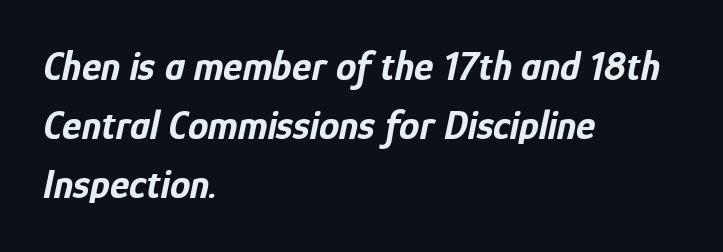
The image shows 41 px bold, condensed type, italic (leaning right); set left-aligned, normal line spacing (1.44x), normal letter spacing, not underlined; low stroke contrast and a medium x-height.
